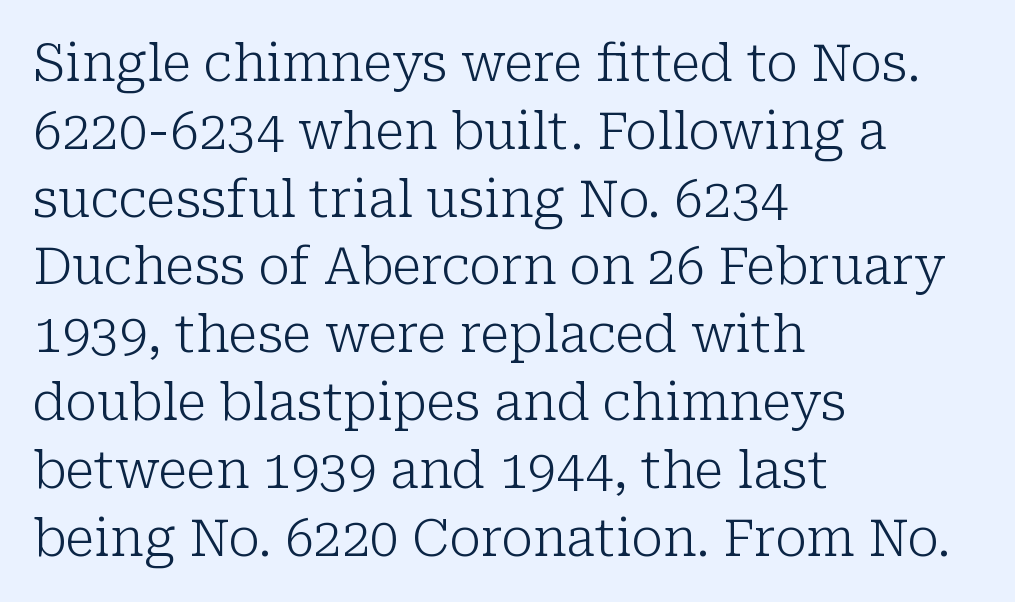
Q: Is the text bold? A: No.
Q: Is the text italic (slanted)? A: No, it is upright.
Q: Is the typeface a serif or a sans-serif typeface? A: Serif.
Q: Is the text underlined? A: No.
Q: How is the paragraph aligned? A: Left-aligned.
Q: Is the spacing between letters normal or unusually wide? A: Normal.
Q: Is the spacing between lines tight, normal or loose? A: Normal.
Q: Width (condensed, normal, or wide)? A: Normal.
Q: Stroke contrast? A: Low.
Q: x-height? A: Medium.
Q: Monospaced? A: No.
